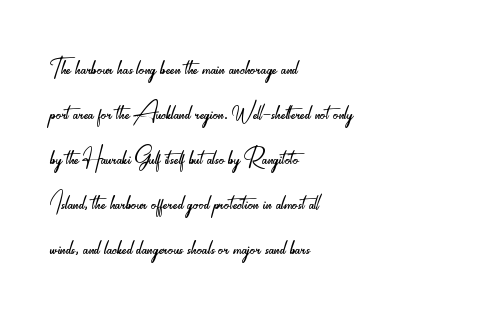
Regarding leading, the lines here are spaced in the standard way. Does extra space separate the letters? No, they use regular spacing. Examine the stroke ends and you'll find no serifs. Is the block centered? No — it sits flush against the left margin. The passage shown is not underscored anywhere.
